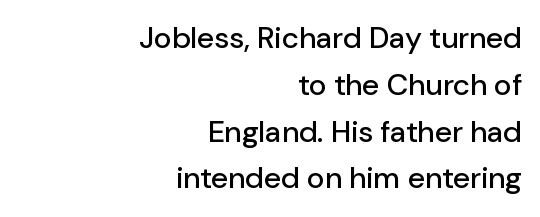
The baseline area is clear. Posture: straight, roman, zero tilt. Notice how the passage keeps a crisp vertical edge on the right only. The letters advance in unequal steps, a hallmark of proportional type. Tracking value appears to be zero — textbook default spacing.
